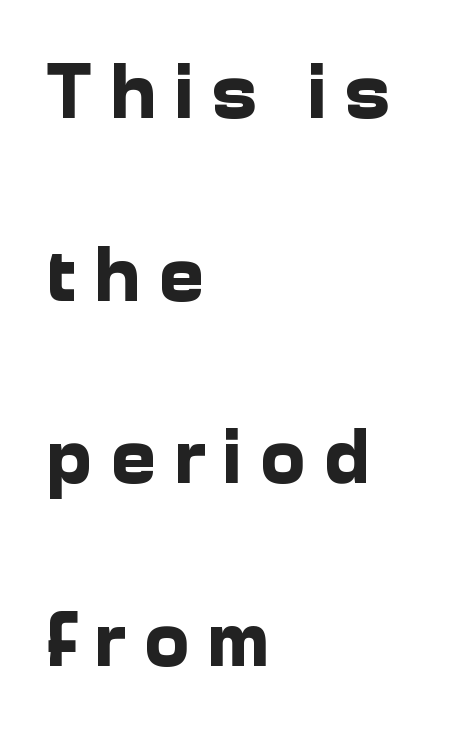
Q: Is the text bold? A: Yes.
Q: Is the text italic (slanted)? A: No, it is upright.
Q: Is the typeface a serif or a sans-serif typeface? A: Sans-serif.
Q: Is the text underlined? A: No.
Q: How is the paragraph aligned? A: Left-aligned.
Q: Is the spacing between letters normal or unusually wide? A: Unusually wide.
Q: Is the spacing between lines tight, normal or loose? A: Loose.
Q: Width (condensed, normal, or wide)? A: Normal.
Q: Stroke contrast? A: Low.
Q: x-height? A: Medium.
Q: Monospaced? A: No.
